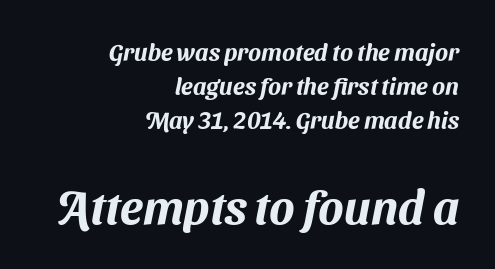
{"serif": "no", "width": "normal", "stroke_contrast": "medium", "x_height": "medium", "monospaced": "no", "underline": "no", "align": "right", "line_spacing": "normal", "line_spacing_ratio": 1.42, "letter_spacing": "normal", "letter_spacing_em": 0.0, "larger_block": "second", "size_ratio": 1.96, "glyph_px": 47}
